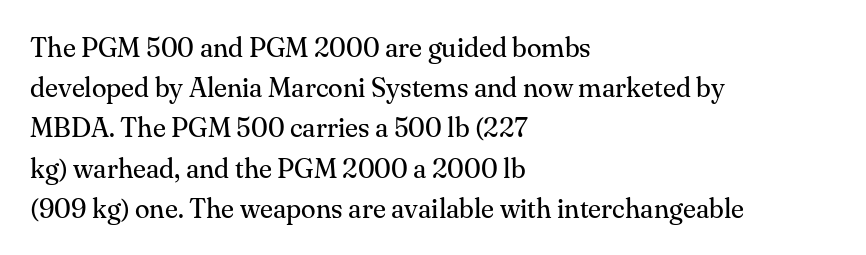
{"italic": "no", "bold": "no", "underline": "no", "align": "left", "line_spacing": "normal", "line_spacing_ratio": 1.49, "letter_spacing": "normal", "letter_spacing_em": 0.0, "glyph_px": 27}
